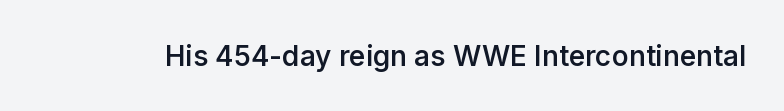
A bit beefed up — I'd call it semibold rather than bold. Look at the tracking — it's just the regular setting, nothing added. The space beneath each line is pristine and unruled. Varying glyph widths throughout — classic text-font behaviour. Typographically, this falls in the sans-serif category.
